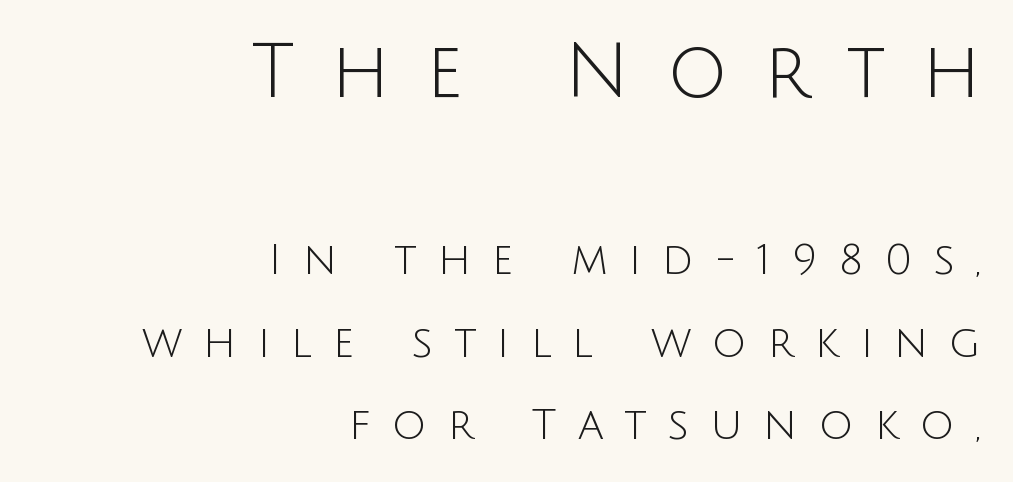
Q: Is the text bold? A: No.
Q: Is the text italic (slanted)? A: No, it is upright.
Q: Is the typeface a serif or a sans-serif typeface? A: Sans-serif.
Q: Is the text underlined? A: No.
Q: How is the paragraph aligned? A: Right-aligned.
Q: Is the spacing between letters normal or unusually wide? A: Unusually wide.
Q: Is the spacing between lines tight, normal or loose? A: Loose.
Q: Which block of text is set in a larger size, the first (top) or the second (bottom)? A: The first (top) one.
Q: Width (condensed, normal, or wide)? A: Normal.
Q: Stroke contrast? A: Low.
Q: x-height? A: Large.
Q: Monospaced? A: No.
